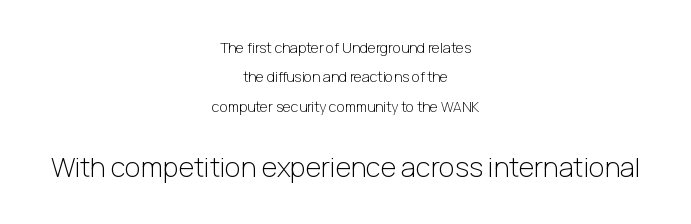
Q: Is the text bold? A: No.
Q: Is the text italic (slanted)? A: No, it is upright.
Q: Is the text underlined? A: No.
Q: How is the paragraph aligned? A: Centered.
Q: Is the spacing between letters normal or unusually wide? A: Normal.
Q: Is the spacing between lines tight, normal or loose? A: Loose.
Q: Which block of text is set in a larger size, the first (top) or the second (bottom)? A: The second (bottom) one.
